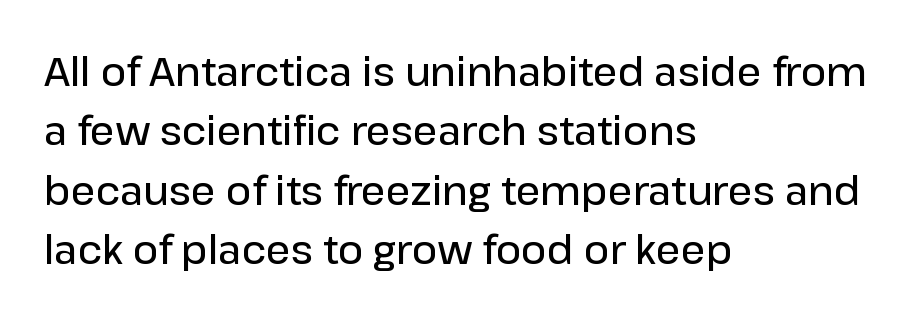
The image shows 39 px semibold sans-serif type, upright; set left-aligned, normal line spacing (1.52x), normal letter spacing, not underlined; low stroke contrast and a medium x-height.
